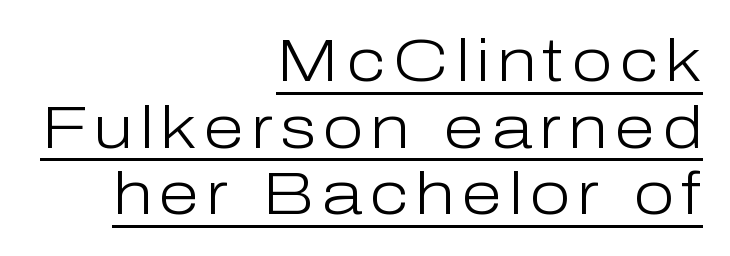
Q: Is the text bold? A: No.
Q: Is the text italic (slanted)? A: No, it is upright.
Q: Is the typeface a serif or a sans-serif typeface? A: Sans-serif.
Q: Is the text underlined? A: Yes.
Q: How is the paragraph aligned? A: Right-aligned.
Q: Is the spacing between lines tight, normal or loose? A: Tight.
Q: Width (condensed, normal, or wide)? A: Normal.
Q: Stroke contrast? A: Low.
Q: x-height? A: Medium.
Q: Monospaced? A: No.
